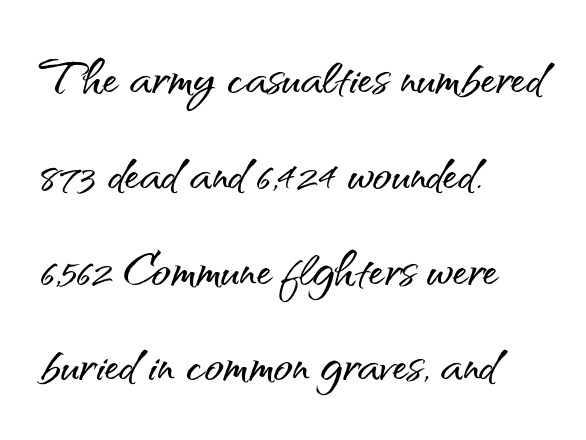
Q: Is the text italic (slanted)? A: Yes.
Q: Is the typeface a serif or a sans-serif typeface? A: Sans-serif.
Q: Is the text underlined? A: No.
Q: How is the paragraph aligned? A: Left-aligned.
Q: Is the spacing between letters normal or unusually wide? A: Normal.
Q: Is the spacing between lines tight, normal or loose? A: Normal.
Q: Width (condensed, normal, or wide)? A: Normal.
Q: Stroke contrast? A: Medium.
Q: x-height? A: Small.
Q: Monospaced? A: No.
